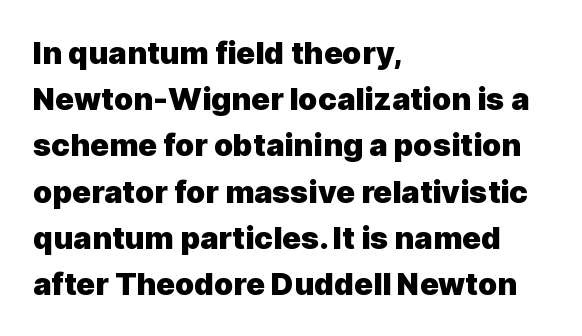
{"serif": "no", "italic": "no", "bold": "yes", "weight": "heavy", "width": "normal", "x_height": "medium", "monospaced": "no", "underline": "no", "align": "left", "line_spacing": "normal", "line_spacing_ratio": 1.49, "letter_spacing": "normal", "letter_spacing_em": 0.0, "glyph_px": 31}
